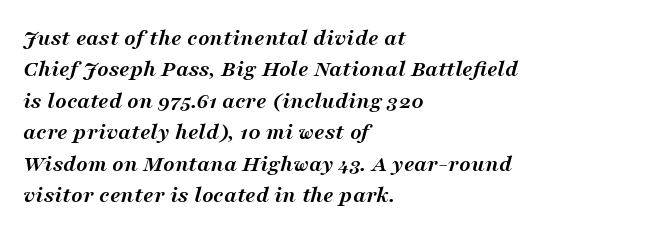
A typesetter would mark this as italic. Compared with typical body copy, the letter spacing here is the same. In terms of weight, the rendering is a true, heavy bold. Lines of text with bare space underneath. The ragged edge is on the right, which tells us the setting is flush left. Evenly set lines give the paragraph a standard silhouette.
